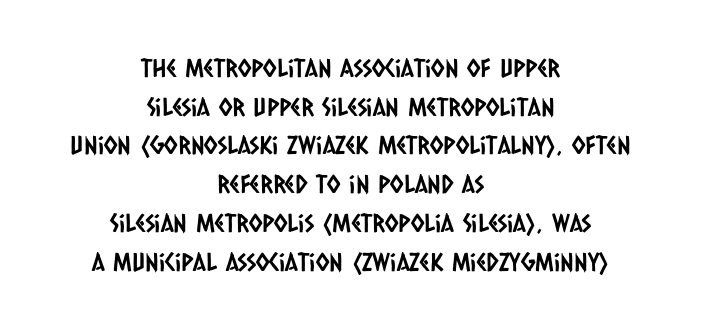
{"underline": "no", "align": "center", "line_spacing": "normal", "line_spacing_ratio": 1.55, "letter_spacing": "normal", "letter_spacing_em": 0.0, "glyph_px": 25}
